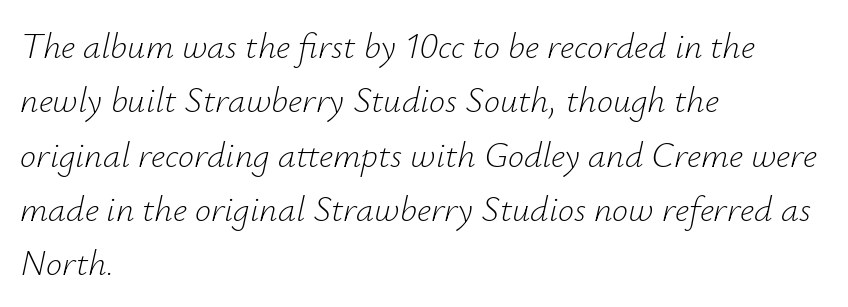
Q: Is the text bold? A: No.
Q: Is the text italic (slanted)? A: Yes, it leans right by about 12 degrees.
Q: Is the text underlined? A: No.
Q: How is the paragraph aligned? A: Left-aligned.
Q: Is the spacing between letters normal or unusually wide? A: Normal.
Q: Is the spacing between lines tight, normal or loose? A: Normal.
Q: Width (condensed, normal, or wide)? A: Normal.
Q: Stroke contrast? A: Low.
Q: x-height? A: Small.
Q: Monospaced? A: No.
